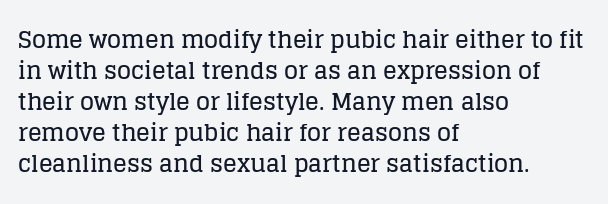
The image shows 23 px text type, upright; set left-aligned, normal line spacing (1.35x), normal letter spacing, not underlined.
